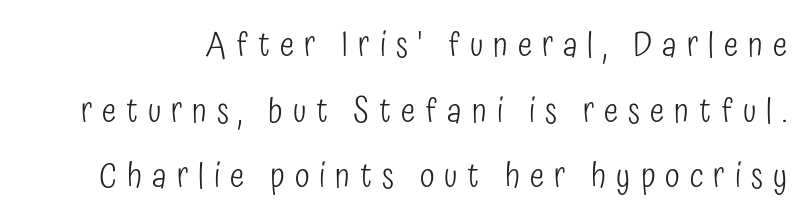
{"serif": "no", "italic": "no", "bold": "no", "weight": "light", "width": "condensed", "stroke_contrast": "low", "x_height": "medium", "monospaced": "no", "underline": "no", "line_spacing": "loose", "line_spacing_ratio": 1.93, "letter_spacing": "wide", "letter_spacing_em": 0.29, "glyph_px": 34}
